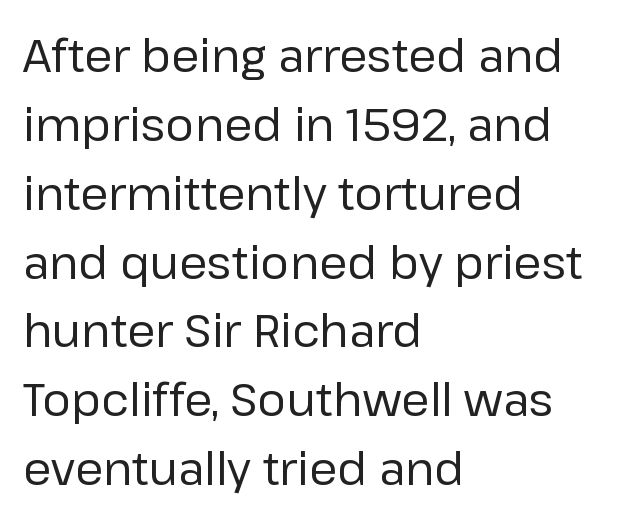
Type without underlining. These lines are rendered in a variable-pitch font. Reading down the column, the eye jumps a familiar distance to each next line. Caption: multi-line text, flush left, ragged right.
